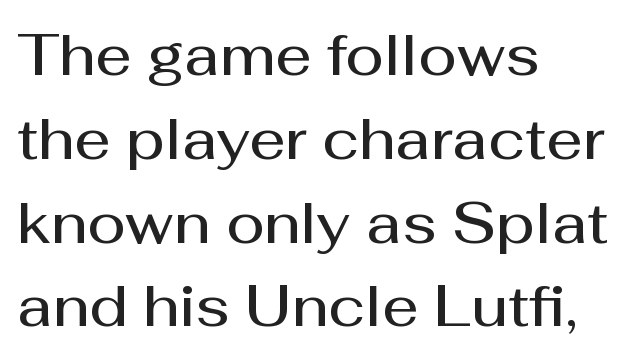
The rag falls on the right side of this text block. Every character sits straight up, as roman type does. The vertical gap from one line to the next is medium. The face used here is proportionally spaced, like ordinary book or web type. The letters are semibold — heavier than regular but short of a full bold.
